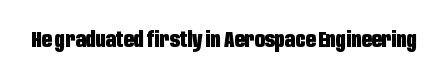
Q: Is the text bold? A: Yes.
Q: Is the text italic (slanted)? A: No, it is upright.
Q: Is the text underlined? A: No.
Q: Is the spacing between letters normal or unusually wide? A: Normal.
